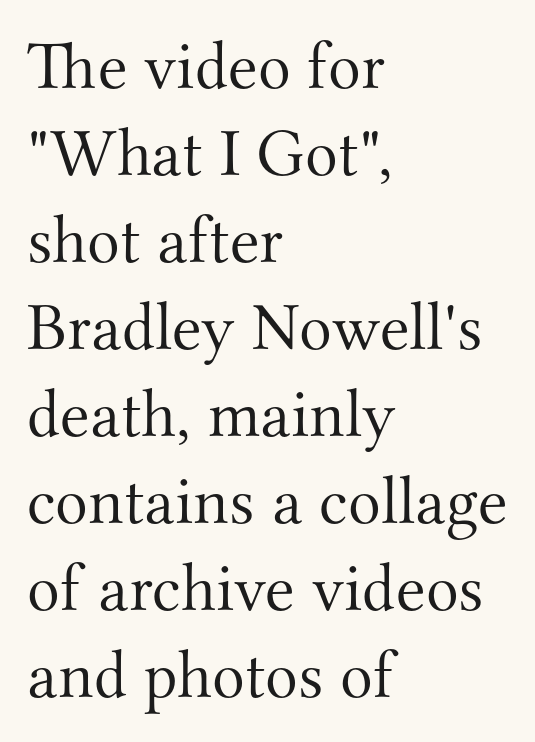
Think of a printed novel: that variable character pitch is what you see here. Look at the tracking — it's just the regular setting, nothing added. Quick note: not italic, upright. Visually the block forms a straight wall on the left and a jagged coastline on the right. Anything drawn beneath the words? Only blank space. Weight: regular or lighter.
